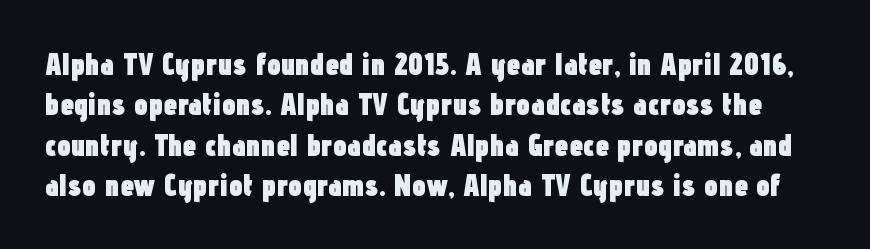
The image shows 31 px heavy, condensed sans-serif type, upright; set normal line spacing (1.3x), normal letter spacing, not underlined; low stroke contrast and a medium x-height.
